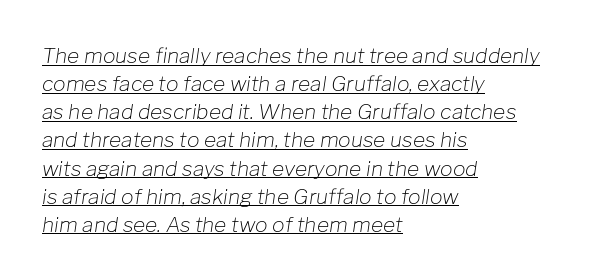
The image shows 21 px text type, italic (leaning right); set left-aligned, normal line spacing (1.34x), normal letter spacing, underlined.
